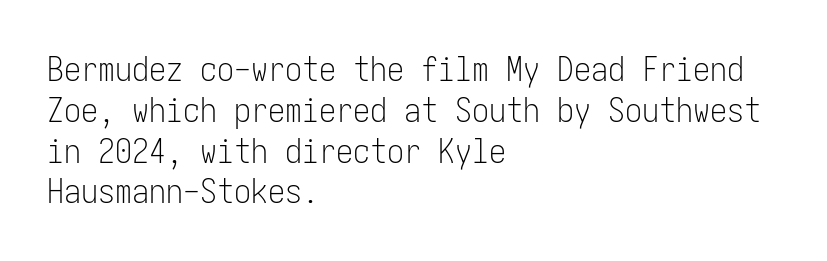
The typesetter chose a ragged-right arrangement here. The gap between lines stays unmarked. These lines are composed in type without serifs. Standard letterfit; no display-style spreading of the glyphs. Ink coverage per letter is moderate at most. Rendered with straight, roman letterforms.
